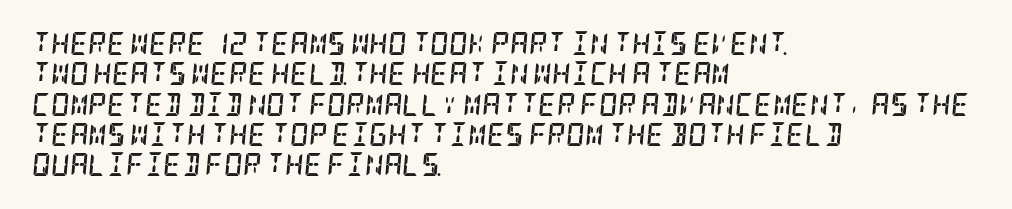
Q: Is the text bold? A: Yes.
Q: Is the text italic (slanted)? A: Yes, it leans right by about 5 degrees.
Q: Is the text underlined? A: No.
Q: How is the paragraph aligned? A: Left-aligned.
Q: Is the spacing between letters normal or unusually wide? A: Normal.
Q: Is the spacing between lines tight, normal or loose? A: Normal.
